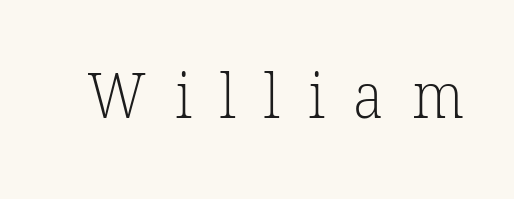
No heavy texture on the line: the type isn't bold. Do the characters align in a grid? No, the font is proportional. Quick note: underline off. The face used here is seriffed, in the tradition of book romans. Inter-character spacing is expanded well beyond the font's built-in metrics.
